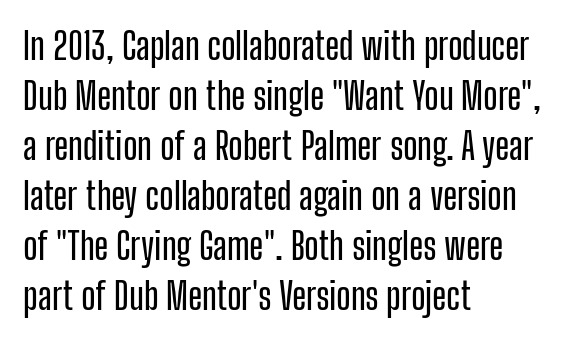
The image shows 37 px condensed sans-serif type, upright; set left-aligned, normal line spacing (1.35x), normal letter spacing, not underlined; low stroke contrast and a medium x-height.
